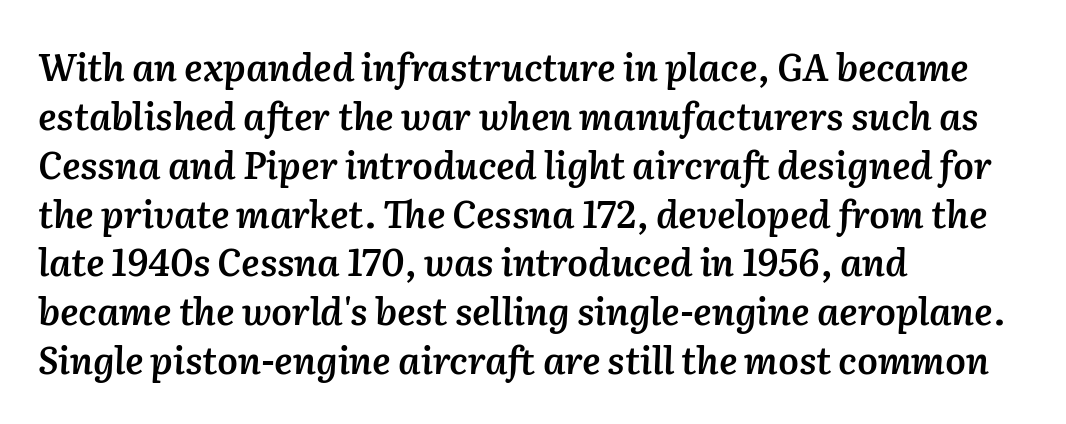
The image shows 37 px semibold type, italic (leaning right); set left-aligned, normal line spacing (1.32x), normal letter spacing, not underlined; medium stroke contrast and a medium x-height.
